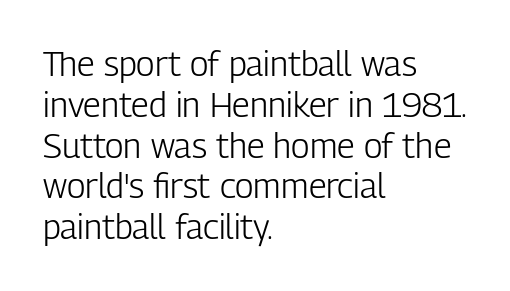
You can tell it's not italic because the verticals are truly vertical. The passage shown has conventional tracking throughout. Stroke thickness stays within the range of a standard reading face or lighter. Check where the strokes stop: nothing finishes them off — pure sans.
